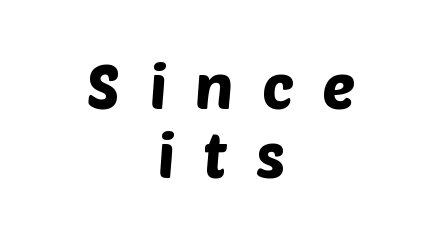
{"serif": "no", "width": "normal", "stroke_contrast": "low", "x_height": "large", "monospaced": "no", "underline": "no", "align": "center", "line_spacing": "tight", "line_spacing_ratio": 1.12, "letter_spacing": "wide", "letter_spacing_em": 0.46, "glyph_px": 62}
